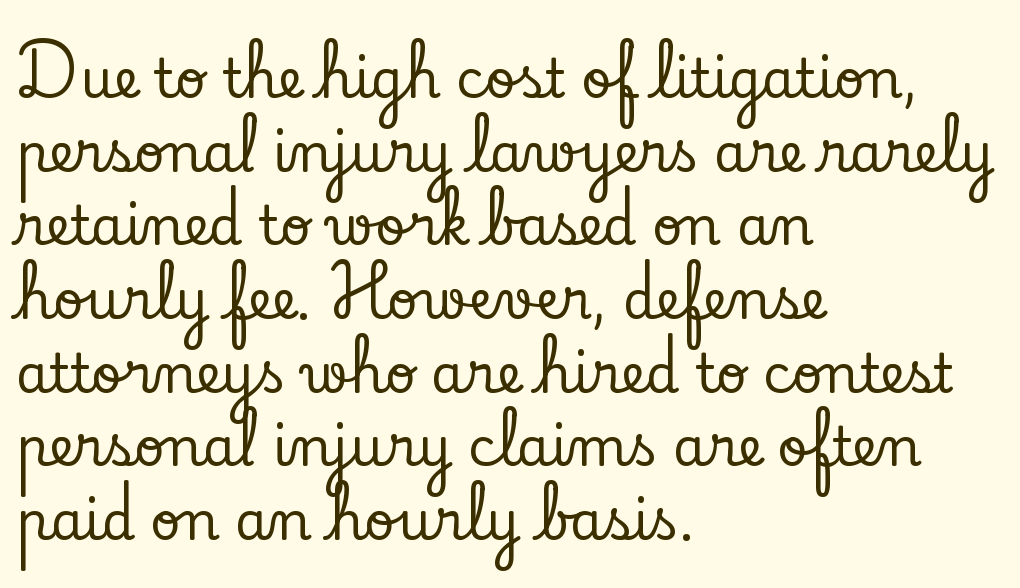
Q: Is the text italic (slanted)? A: No, it is upright.
Q: Is the typeface a serif or a sans-serif typeface? A: Serif.
Q: Is the text underlined? A: No.
Q: How is the paragraph aligned? A: Left-aligned.
Q: Is the spacing between letters normal or unusually wide? A: Normal.
Q: Is the spacing between lines tight, normal or loose? A: Normal.
Q: Width (condensed, normal, or wide)? A: Normal.
Q: Stroke contrast? A: Low.
Q: x-height? A: Small.
Q: Monospaced? A: No.
